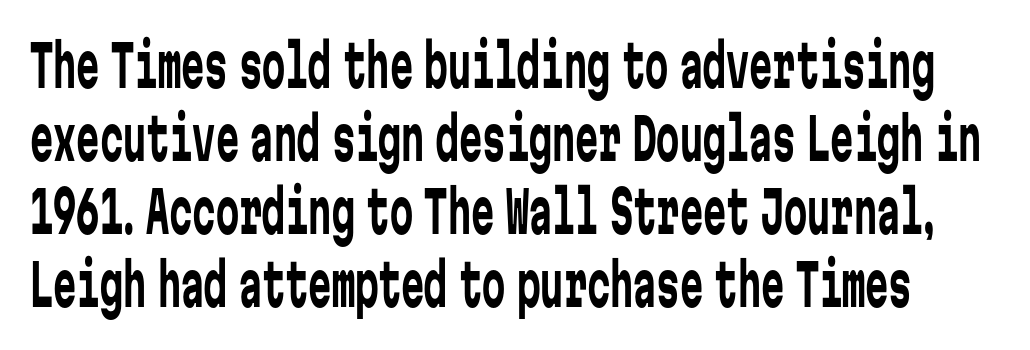
The image shows 58 px regular-weight, condensed sans-serif type, upright, monospaced; set normal line spacing (1.26x), normal letter spacing, not underlined; low stroke contrast and a medium x-height.
